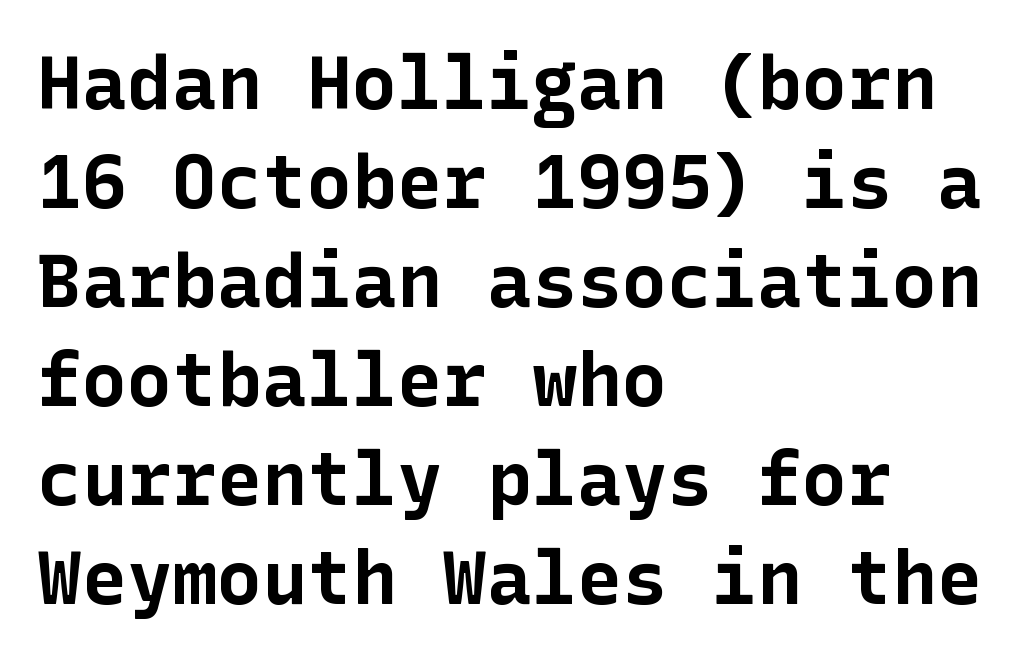
In CSS terms this would be text-align: left. Spacing between characters is what you'd get straight out of the box. The vertical gap from one line to the next is medium. Each row of text sits above clean, open space. Strong, thick strokes mark this as bold type. The font's upright variant was chosen for this text.
